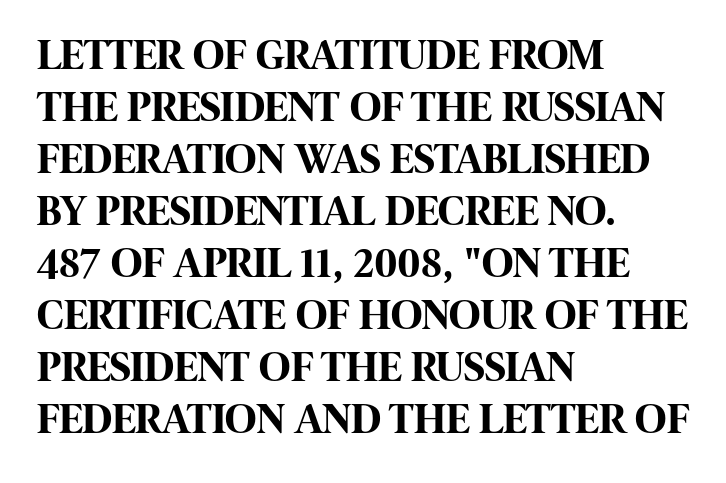
The text was rendered using a sans face with plain stroke endings. Do the characters align in a grid? No, the font is proportional. Nope, not italic — everything's standing straight. All the whitespace from short lines collects on the right. Each row of text sits above clean, open space.
